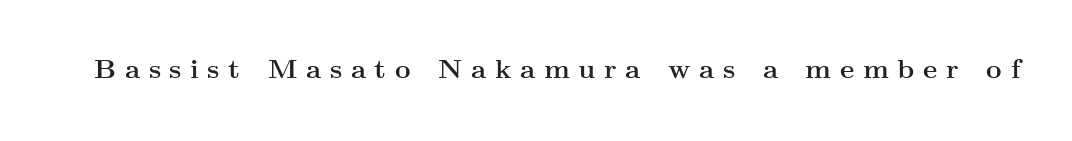
{"italic": "no", "bold": "yes", "underline": "no", "letter_spacing": "wide", "letter_spacing_em": 0.32, "glyph_px": 27}
